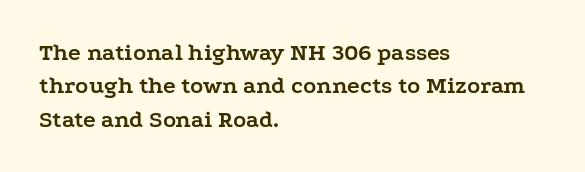
You can tell it's not italic because the verticals are truly vertical. Descender tails drop into unmarked territory. Baseline-to-baseline distance is the conventional proportion of letter height. Nobody touched the tracking dial on this one. Thick stems and heavy bowls — unmistakably bold. One-word summary of the alignment: left.
